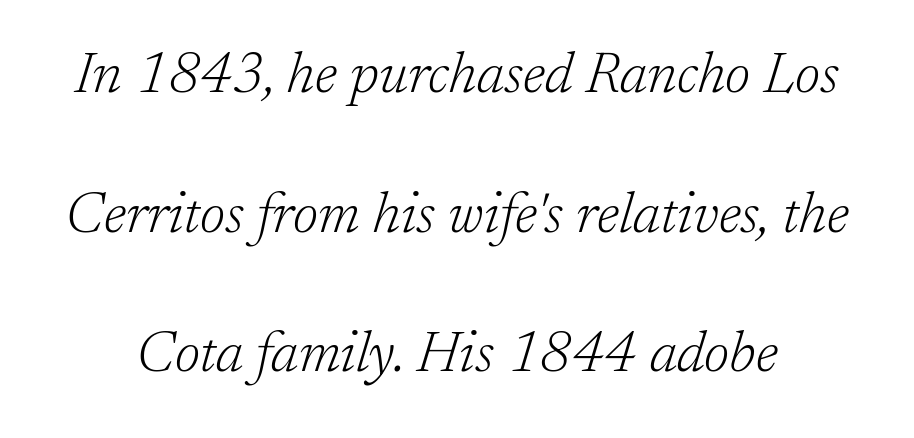
Q: Is the text bold? A: No.
Q: Is the text italic (slanted)? A: Yes, it leans right by about 17 degrees.
Q: Is the typeface a serif or a sans-serif typeface? A: Serif.
Q: Is the text underlined? A: No.
Q: Is the spacing between letters normal or unusually wide? A: Normal.
Q: Is the spacing between lines tight, normal or loose? A: Loose.
Q: Width (condensed, normal, or wide)? A: Normal.
Q: Stroke contrast? A: Low.
Q: x-height? A: Medium.
Q: Monospaced? A: No.
